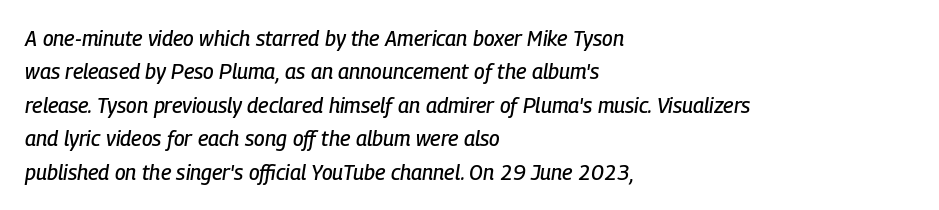
{"italic": "yes", "lean": "right", "slant_degrees": 9, "underline": "no", "align": "left", "line_spacing": "normal", "line_spacing_ratio": 1.59, "letter_spacing": "normal", "letter_spacing_em": 0.0, "glyph_px": 21}
